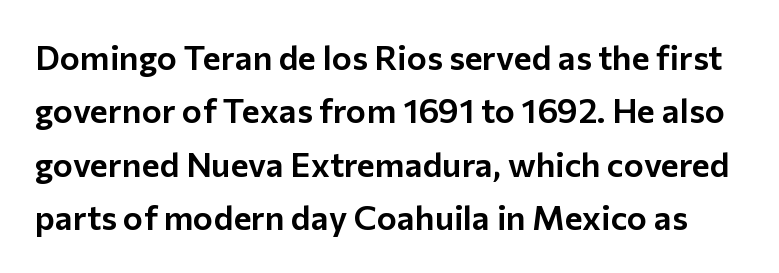
Glance below the letters and you will spot only blank space. Spacing verdict: proportional, widths tailored to each character. Compared with typical body copy, the letter spacing here is the same. The rendering uses a moderate line-height, typical for paragraphs.
